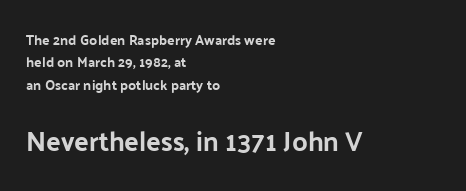
Descender tails drop into unmarked territory. The tracking reads as untouched default to a designer's eye. Is there much room between lines? A standard amount, neither cramped nor airy. Between these two stacked blocks, the lower one wins on size. Posture: upright roman.
